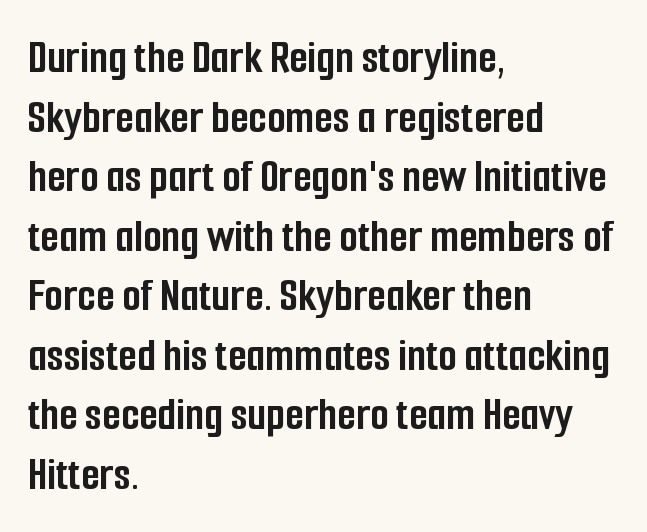
{"serif": "no", "italic": "no", "bold": "yes", "weight": "semibold", "width": "condensed", "stroke_contrast": "low", "x_height": "medium", "monospaced": "no", "underline": "no", "align": "left", "line_spacing_ratio": 1.24, "letter_spacing": "normal", "letter_spacing_em": 0.0, "glyph_px": 48}
